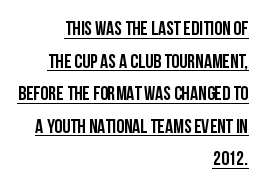
The image shows 20 px text type, upright; set right-aligned, normal line spacing (1.63x), normal letter spacing, underlined.
